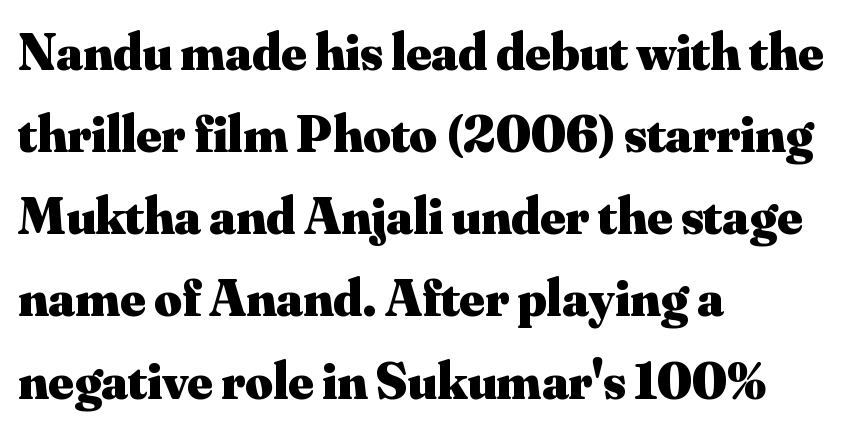
{"serif": "yes", "italic": "no", "bold": "yes", "weight": "heavy", "width": "normal", "stroke_contrast": "medium", "x_height": "small", "monospaced": "no", "underline": "no", "align": "left", "line_spacing": "normal", "line_spacing_ratio": 1.55, "letter_spacing": "normal", "letter_spacing_em": 0.0, "glyph_px": 53}
